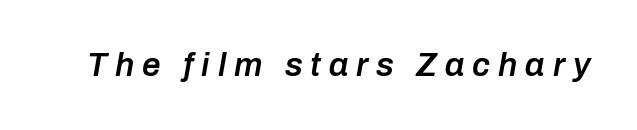
The image shows 33 px semibold type, italic (leaning right); set unusually wide letter spacing (+0.24 em), not underlined; low stroke contrast and a medium x-height.
